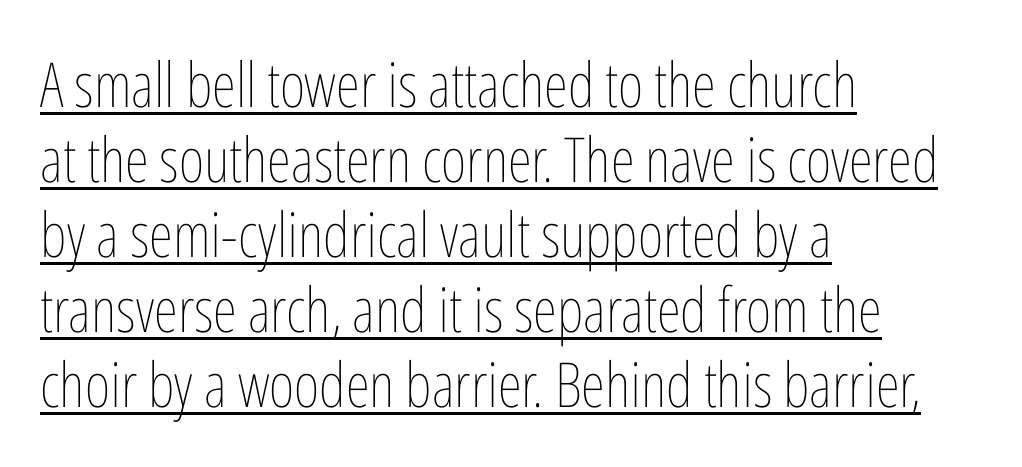
{"italic": "no", "bold": "no", "weight": "thin", "width": "condensed", "stroke_contrast": "low", "x_height": "medium", "monospaced": "no", "underline": "yes", "align": "left", "line_spacing_ratio": 1.21, "letter_spacing": "normal", "letter_spacing_em": 0.0, "glyph_px": 62}
